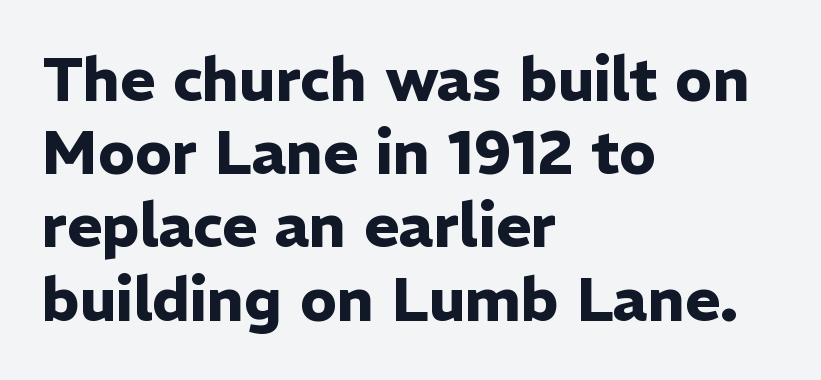
The image shows 60 px heavy sans-serif type, upright; set left-aligned, line spacing 1.22x, normal letter spacing, not underlined; low stroke contrast and a medium x-height.
